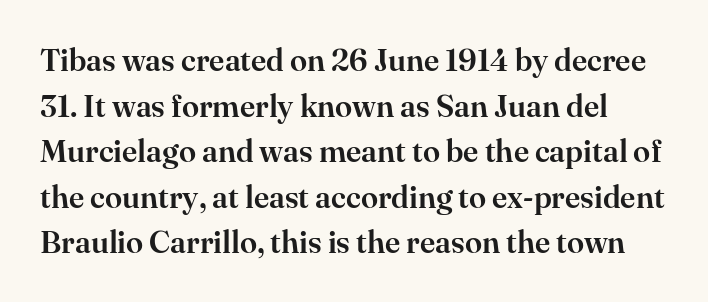
Does extra space separate the letters? No, they use regular spacing. Students, observe: this is what conventionally led text looks like. Stroke terminals: seriffed. No word sits above an underline. This is the regular roman posture of the typeface. Character widths vary here, with narrow letters taking less room than wide ones.
